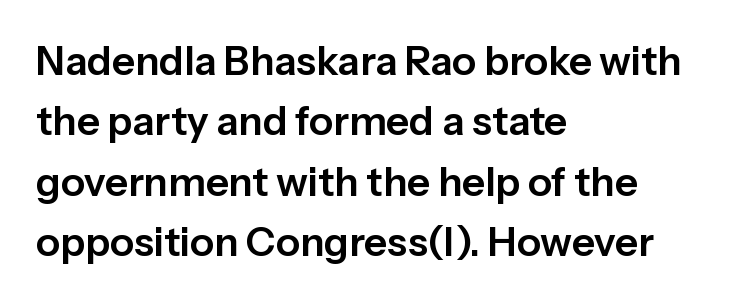
Q: Is the text italic (slanted)? A: No, it is upright.
Q: Is the typeface a serif or a sans-serif typeface? A: Sans-serif.
Q: Is the text underlined? A: No.
Q: How is the paragraph aligned? A: Left-aligned.
Q: Is the spacing between letters normal or unusually wide? A: Normal.
Q: Is the spacing between lines tight, normal or loose? A: Normal.
Q: Width (condensed, normal, or wide)? A: Normal.
Q: Stroke contrast? A: Low.
Q: x-height? A: Medium.
Q: Monospaced? A: No.
